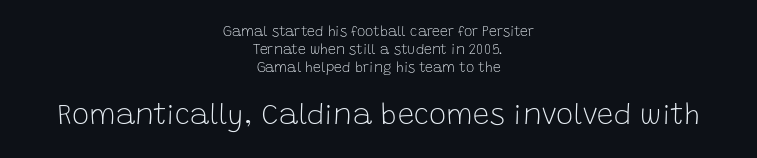
Quick note: not italic, upright. The passage shown is not bold in any degree. The characters display no serif detailing; their extremities are plain. Observe the ordinary spacing: letters are neighbours, not strangers. Summary of vertical rhythm: regular, with standard interline spacing. Looks like regular typesetting: each glyph gets only the width it needs.
